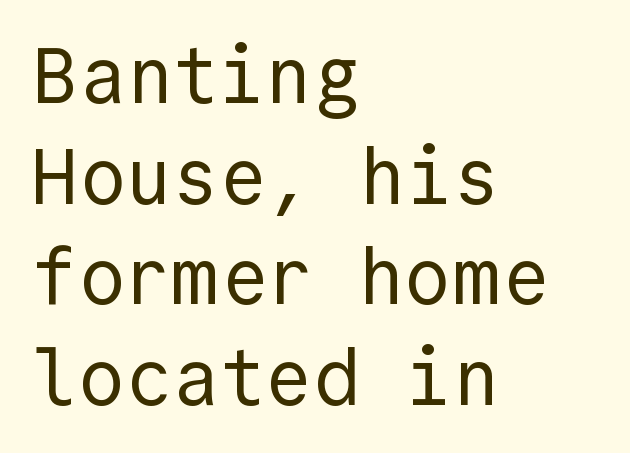
{"serif": "no", "italic": "no", "bold": "no", "weight": "regular", "width": "normal", "x_height": "medium", "monospaced": "yes", "underline": "no", "align": "left", "line_spacing": "normal", "line_spacing_ratio": 1.29, "letter_spacing": "normal", "letter_spacing_em": 0.0, "glyph_px": 78}
